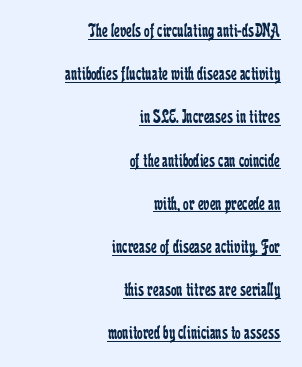
All the whitespace from short lines collects on the left. Quick note: underline on. How would I describe the line gaps? Wide and relaxed. This sample uses plain, unmodified letter spacing. Stems here are at most as thick as an everyday book face. It's the straight-up-and-down kind of type.
